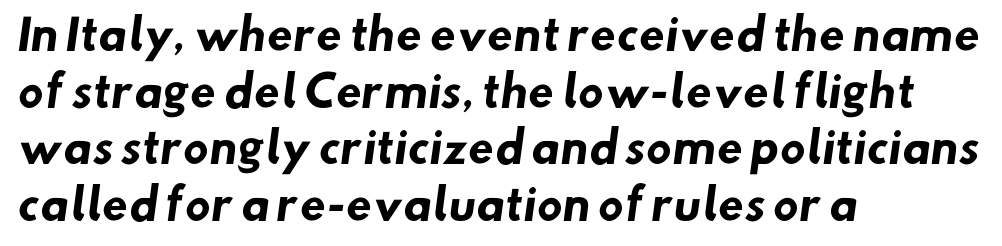
Q: Is the text bold? A: Yes.
Q: Is the typeface a serif or a sans-serif typeface? A: Sans-serif.
Q: Is the text underlined? A: No.
Q: How is the paragraph aligned? A: Left-aligned.
Q: Is the spacing between letters normal or unusually wide? A: Normal.
Q: Is the spacing between lines tight, normal or loose? A: Normal.
Q: Width (condensed, normal, or wide)? A: Normal.
Q: Stroke contrast? A: Low.
Q: x-height? A: Small.
Q: Monospaced? A: No.
